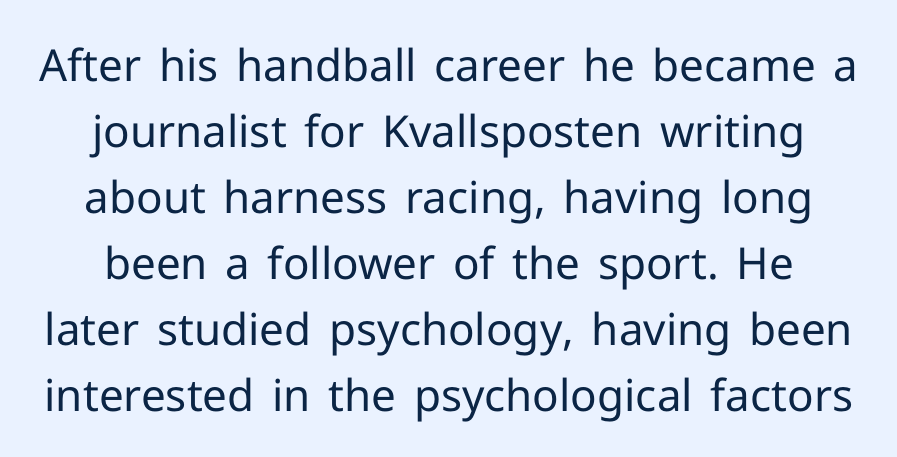
Plain, unruled lines of type. These lines keep a tight, regular rhythm from letter to letter. The characters display no serif detailing; their extremities are plain. No letter is thick-stroked: the sample isn't bold.
